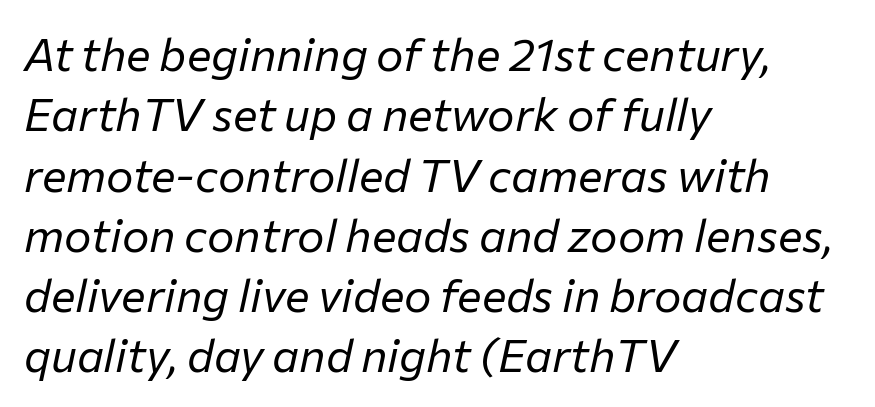
The image shows 46 px regular-weight type, italic (leaning right); set left-aligned, normal line spacing (1.31x), normal letter spacing, not underlined; low stroke contrast and a medium x-height.
